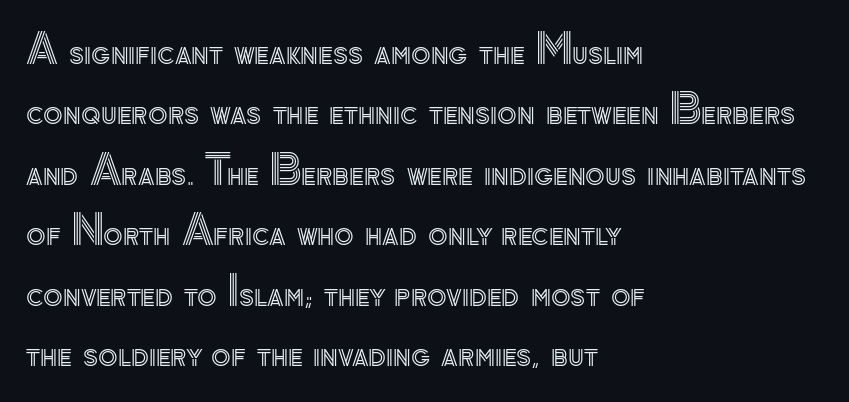
The image shows 40 px text type, upright; set left-aligned, normal line spacing (1.51x), normal letter spacing, not underlined; a small x-height.
